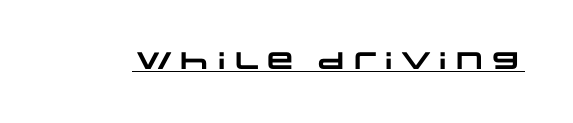
The image shows 24 px bold type; set normal letter spacing, underlined.
